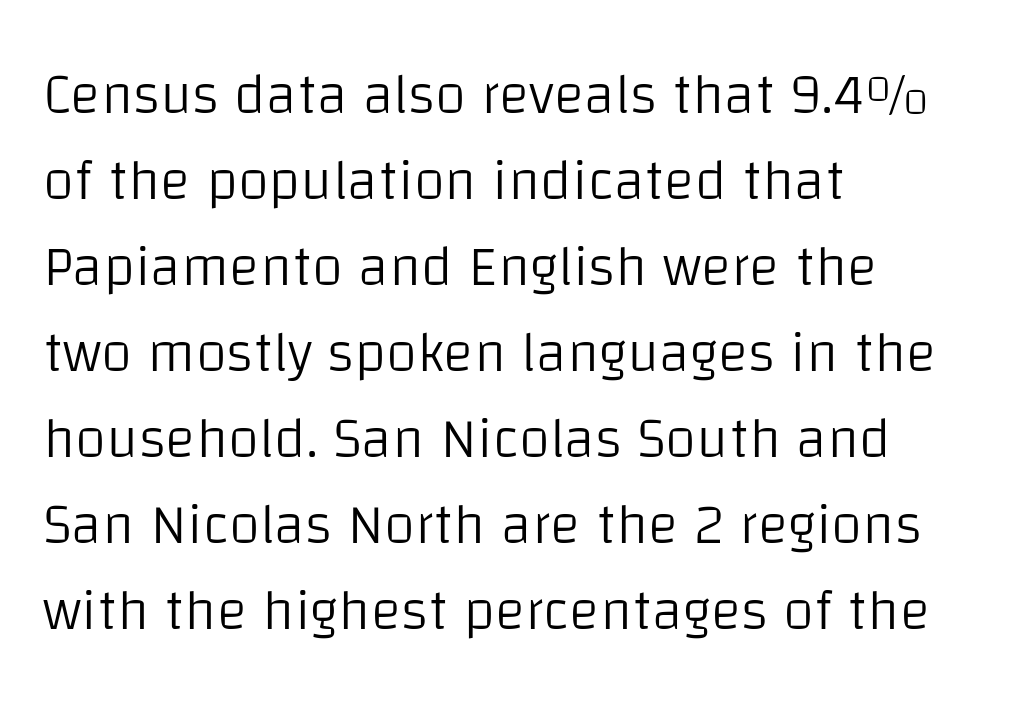
Vertical stems look standard width or narrower in stroke. The area under the type is left untouched. Upright lettering throughout. There is no visible air inserted between adjacent glyphs. Check where the strokes stop: nothing finishes them off — pure sans. The typesetter chose a ragged-right arrangement here.
